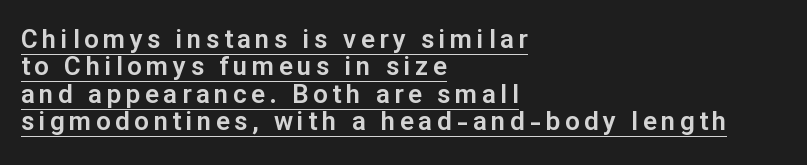
A roman cut, with each character standing at attention. You can see a thin bar hugging the bottom of the glyphs. Very little white space separates one row of letters from the next. Alignment: flush left.
